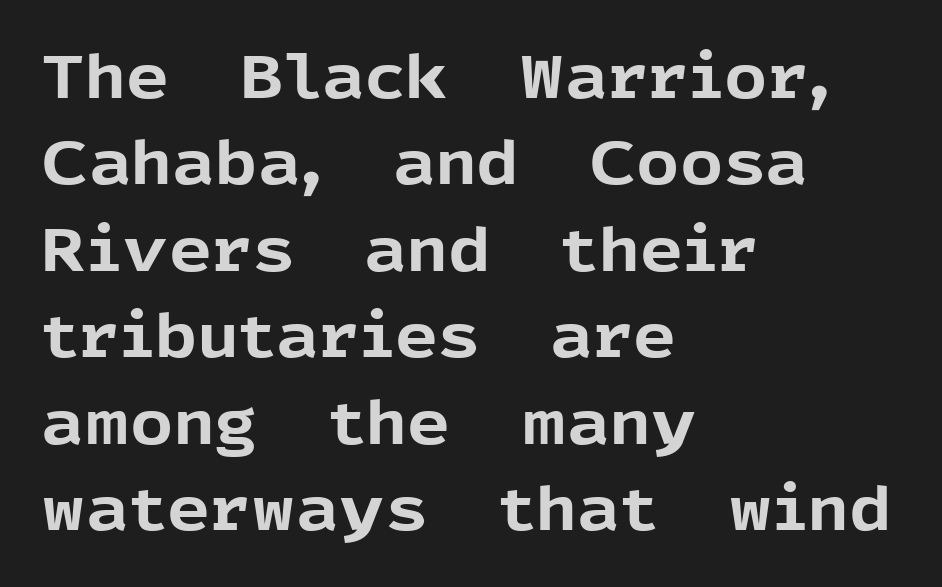
{"serif": "no", "italic": "no", "bold": "yes", "weight": "bold", "width": "normal", "x_height": "medium", "monospaced": "no", "underline": "no", "align": "left", "line_spacing": "normal", "line_spacing_ratio": 1.44, "letter_spacing": "normal", "letter_spacing_em": 0.0, "glyph_px": 60}
